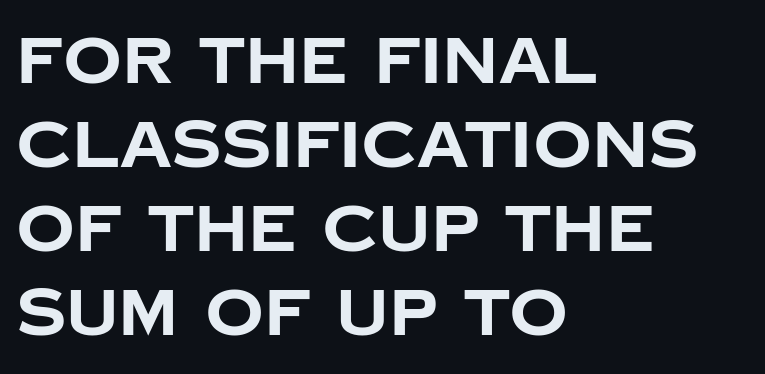
Q: Is the text bold? A: Yes.
Q: Is the text italic (slanted)? A: No, it is upright.
Q: Is the typeface a serif or a sans-serif typeface? A: Sans-serif.
Q: Is the text underlined? A: No.
Q: How is the paragraph aligned? A: Left-aligned.
Q: Is the spacing between letters normal or unusually wide? A: Normal.
Q: Is the spacing between lines tight, normal or loose? A: Normal.
Q: Width (condensed, normal, or wide)? A: Normal.
Q: Stroke contrast? A: Low.
Q: x-height? A: Large.
Q: Monospaced? A: No.
